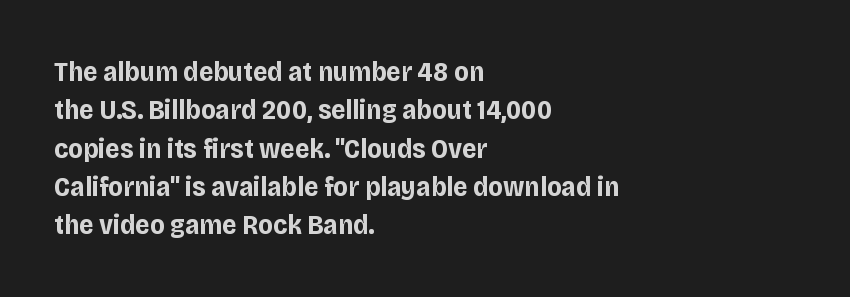
Q: Is the text bold? A: Yes.
Q: Is the text italic (slanted)? A: No, it is upright.
Q: Is the typeface a serif or a sans-serif typeface? A: Sans-serif.
Q: Is the text underlined? A: No.
Q: How is the paragraph aligned? A: Left-aligned.
Q: Is the spacing between letters normal or unusually wide? A: Normal.
Q: Is the spacing between lines tight, normal or loose? A: Normal.
Q: Width (condensed, normal, or wide)? A: Normal.
Q: Stroke contrast? A: Low.
Q: x-height? A: Large.
Q: Monospaced? A: No.
